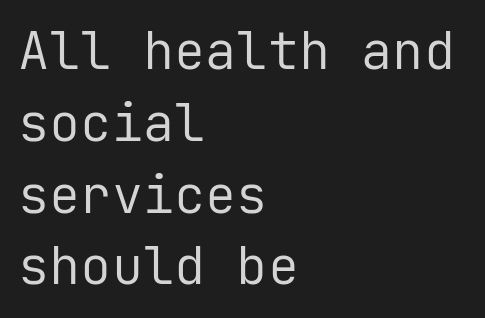
The image shows 52 px regular-weight sans-serif type, upright, monospaced; set left-aligned, normal line spacing (1.38x), normal letter spacing, not underlined; low stroke contrast and a medium x-height.
